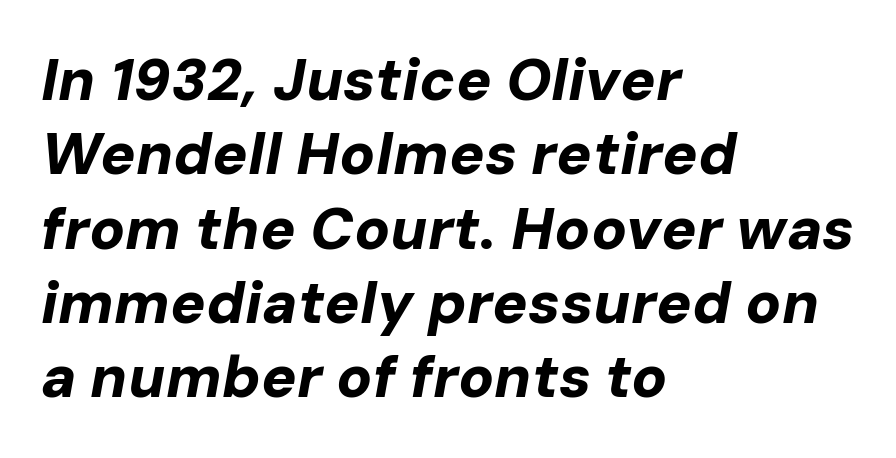
The image shows 59 px bold type, italic (leaning right); set left-aligned, normal line spacing (1.26x), normal letter spacing, not underlined; low stroke contrast and a medium x-height.
